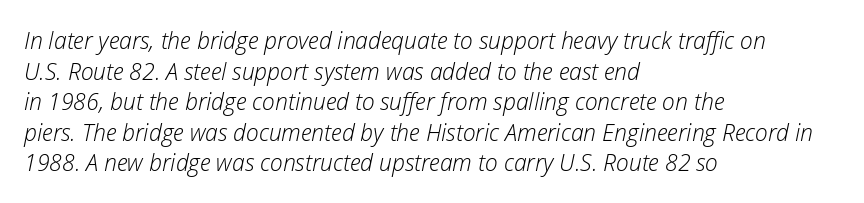
Q: Is the text bold? A: No.
Q: Is the text italic (slanted)? A: Yes, it leans right by about 12 degrees.
Q: Is the text underlined? A: No.
Q: How is the paragraph aligned? A: Left-aligned.
Q: Is the spacing between letters normal or unusually wide? A: Normal.
Q: Is the spacing between lines tight, normal or loose? A: Normal.
